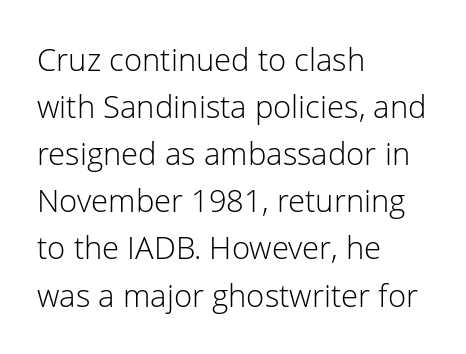
A typesetter would call this leading conventional body-copy spacing. A bare baseline throughout the passage. A quiet, ordinary-to-light weight characterises the typeface. Ascenders rise straight up at ninety degrees. Stroke terminals: plain, sans-serif.
